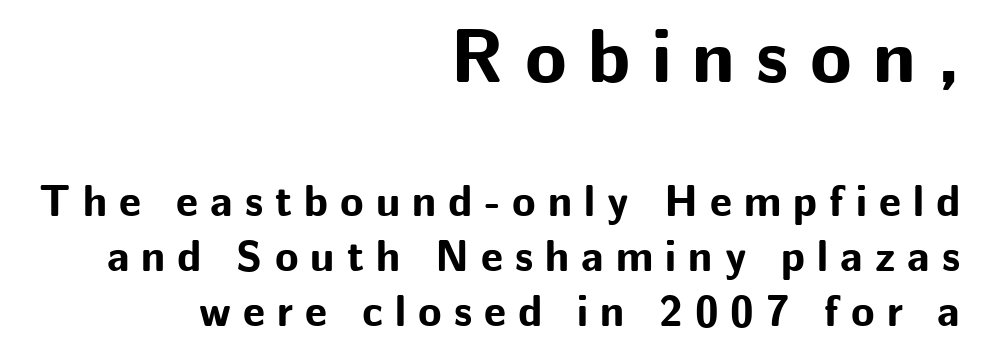
Vertical strokes here are truly vertical. The lines are quadded right. Any mark beneath the type? The region is blank. The type family on display is of the sans-serif kind. Each word looks stretched out because of the extra space between its letters.
